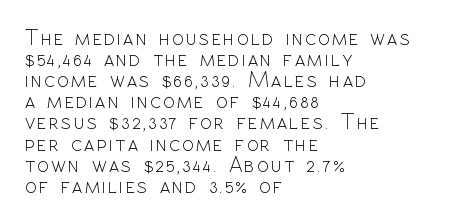
{"italic": "no", "bold": "no", "underline": "no", "align": "left", "line_spacing": "tight", "line_spacing_ratio": 0.96, "glyph_px": 22}
